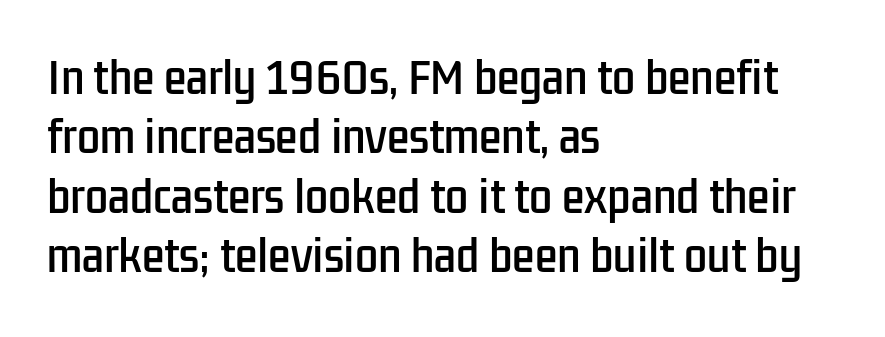
{"serif": "no", "italic": "no", "width": "condensed", "stroke_contrast": "low", "x_height": "medium", "monospaced": "no", "underline": "no", "align": "left", "line_spacing": "normal", "line_spacing_ratio": 1.45, "letter_spacing": "normal", "letter_spacing_em": 0.0, "glyph_px": 41}
